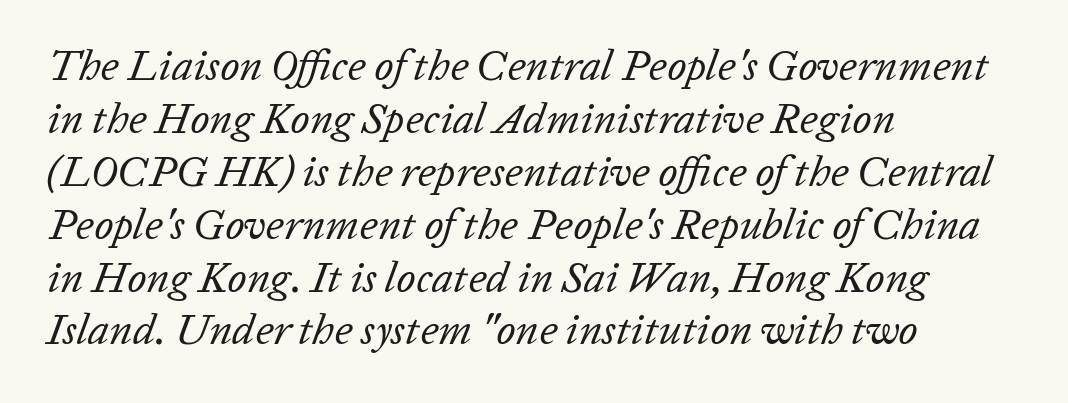
The text carries the slant typical of an italic or oblique font. In terms of letterspacing, this is plain default setting. Character widths vary here, with narrow letters taking less room than wide ones. Summary of weight: not heavy and not bold.
